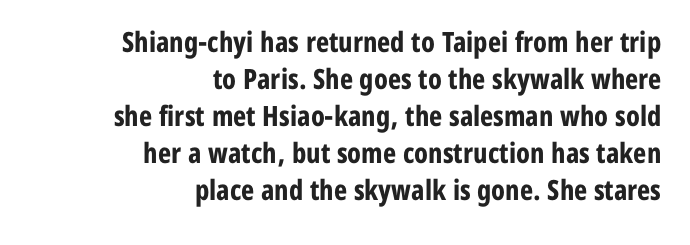
{"serif": "no", "italic": "no", "bold": "yes", "weight": "bold", "width": "condensed", "stroke_contrast": "low", "x_height": "medium", "monospaced": "no", "underline": "no", "align": "right", "line_spacing": "normal", "line_spacing_ratio": 1.32, "letter_spacing": "normal", "letter_spacing_em": 0.0, "glyph_px": 28}
